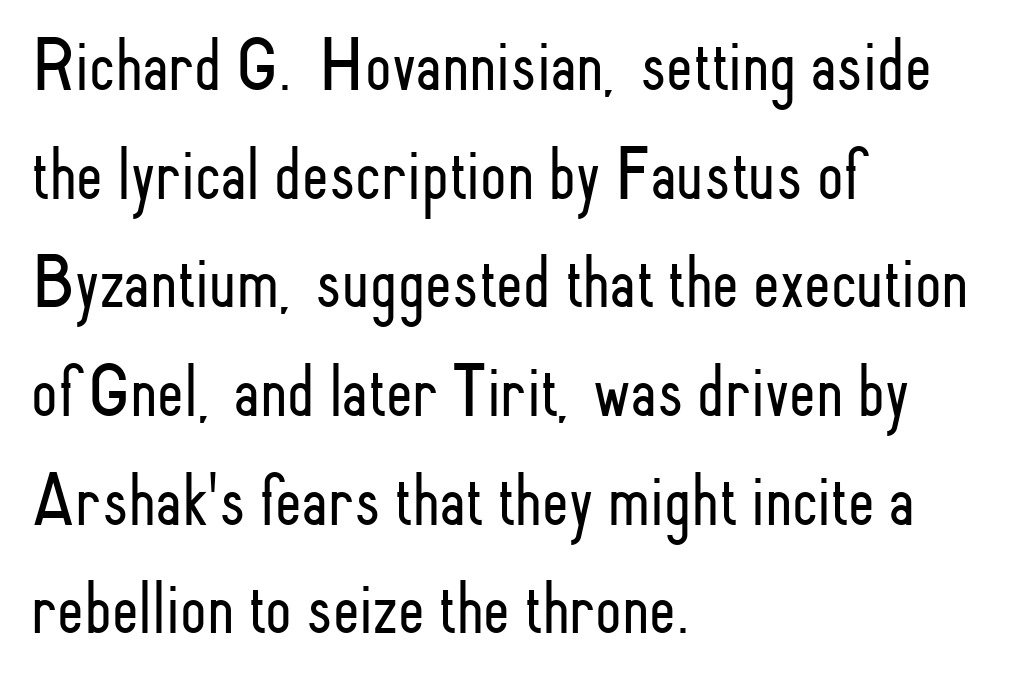
Q: Is the text bold? A: No.
Q: Is the text italic (slanted)? A: No, it is upright.
Q: Is the typeface a serif or a sans-serif typeface? A: Sans-serif.
Q: Is the text underlined? A: No.
Q: How is the paragraph aligned? A: Left-aligned.
Q: Is the spacing between letters normal or unusually wide? A: Normal.
Q: Is the spacing between lines tight, normal or loose? A: Normal.
Q: Width (condensed, normal, or wide)? A: Condensed.
Q: Stroke contrast? A: Low.
Q: x-height? A: Small.
Q: Monospaced? A: No.
